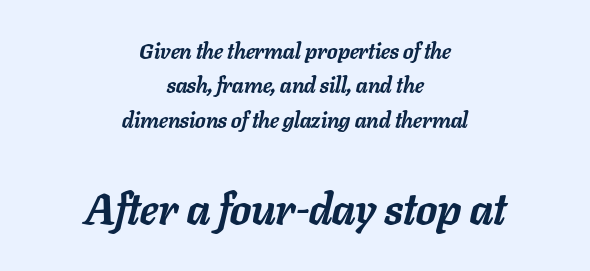
{"italic": "yes", "lean": "right", "slant_degrees": 11, "bold": "yes", "weight": "semibold", "width": "normal", "stroke_contrast": "low", "x_height": "medium", "monospaced": "no", "underline": "no", "align": "center", "line_spacing": "normal", "line_spacing_ratio": 1.56, "letter_spacing": "normal", "letter_spacing_em": 0.0, "larger_block": "second", "size_ratio": 2.0, "glyph_px": 44}
